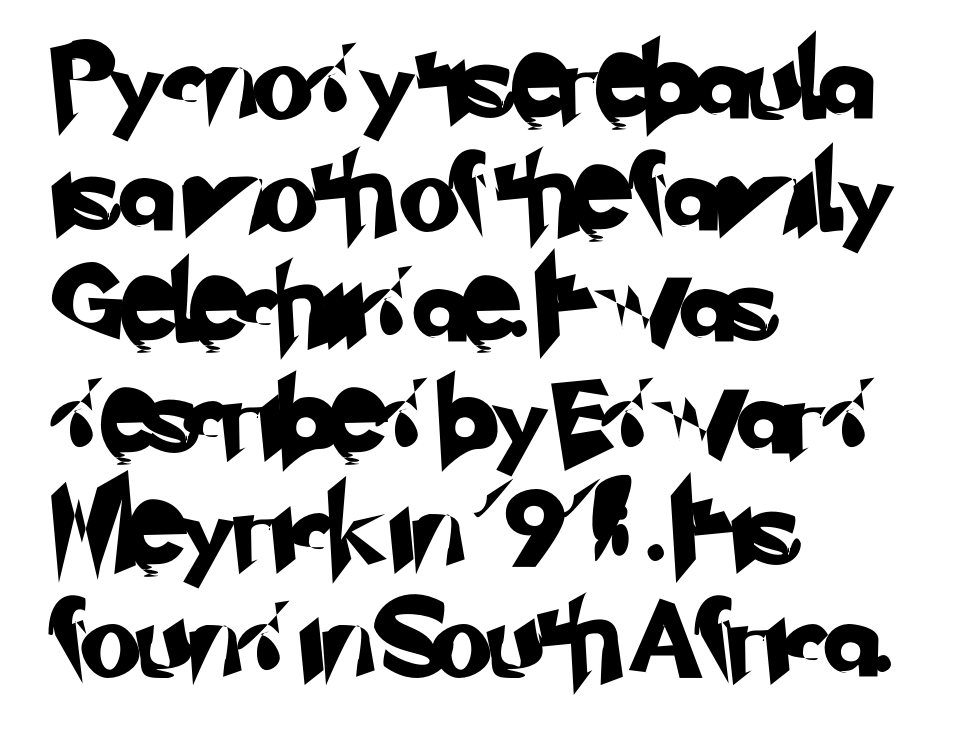
No extra tracking has been applied to these lines. A normal amount of white space separates one row of letters from the next. The rag falls on the right side of this text block. Each row of text sits above clean, open space.
